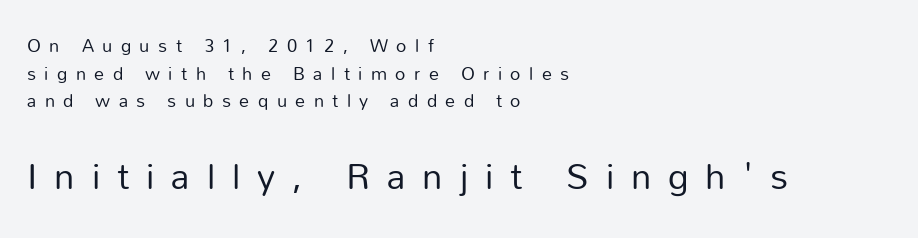
Q: Is the text bold? A: No.
Q: Is the text italic (slanted)? A: No, it is upright.
Q: Is the typeface a serif or a sans-serif typeface? A: Sans-serif.
Q: Is the text underlined? A: No.
Q: How is the paragraph aligned? A: Left-aligned.
Q: Is the spacing between letters normal or unusually wide? A: Unusually wide.
Q: Is the spacing between lines tight, normal or loose? A: Normal.
Q: Which block of text is set in a larger size, the first (top) or the second (bottom)? A: The second (bottom) one.
Q: Width (condensed, normal, or wide)? A: Normal.
Q: Stroke contrast? A: Low.
Q: x-height? A: Medium.
Q: Monospaced? A: No.
